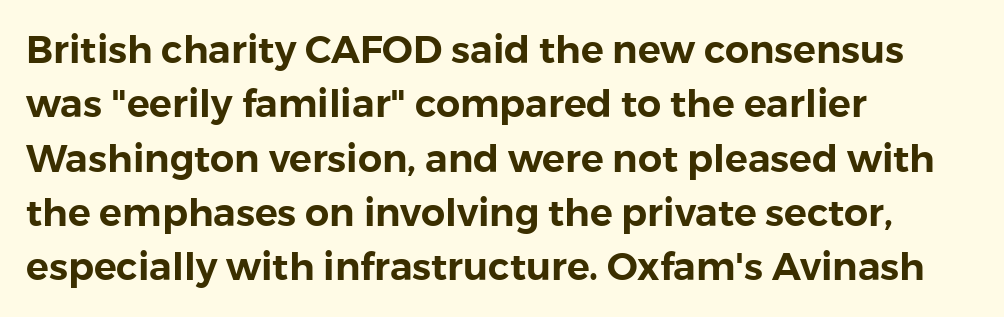
The image shows 38 px sans-serif type, upright; set left-aligned, normal line spacing (1.43x), normal letter spacing, not underlined; a medium x-height.
